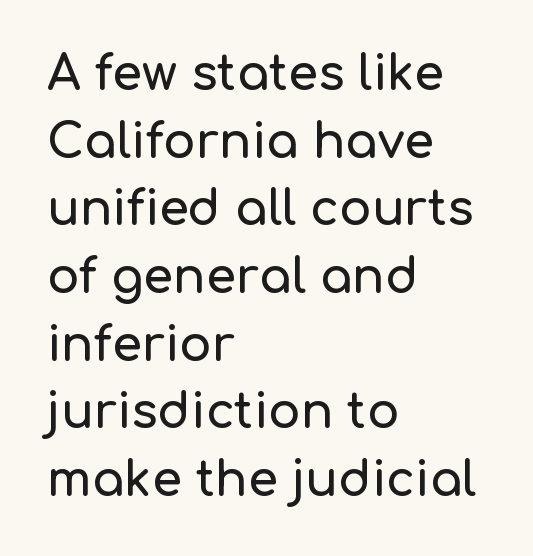
The image shows 48 px sans-serif type, upright; set left-aligned, normal line spacing (1.41x), normal letter spacing, not underlined; low stroke contrast and a medium x-height.
